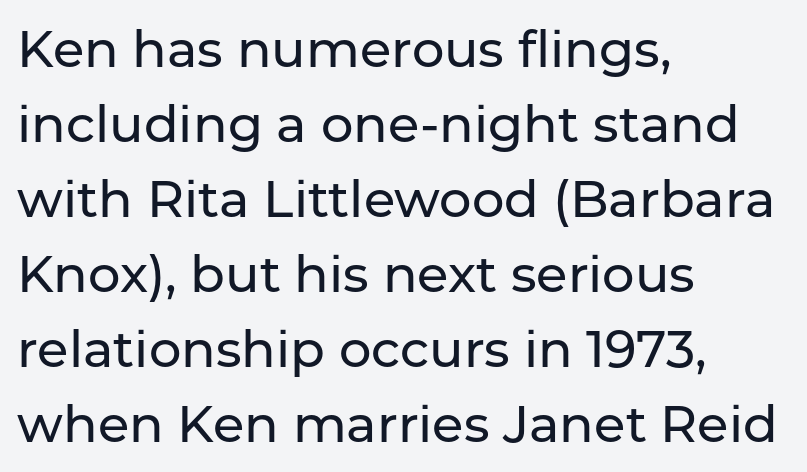
{"serif": "no", "italic": "no", "width": "normal", "stroke_contrast": "low", "x_height": "medium", "monospaced": "no", "underline": "no", "align": "left", "line_spacing": "normal", "line_spacing_ratio": 1.47, "letter_spacing": "normal", "letter_spacing_em": 0.0, "glyph_px": 51}
